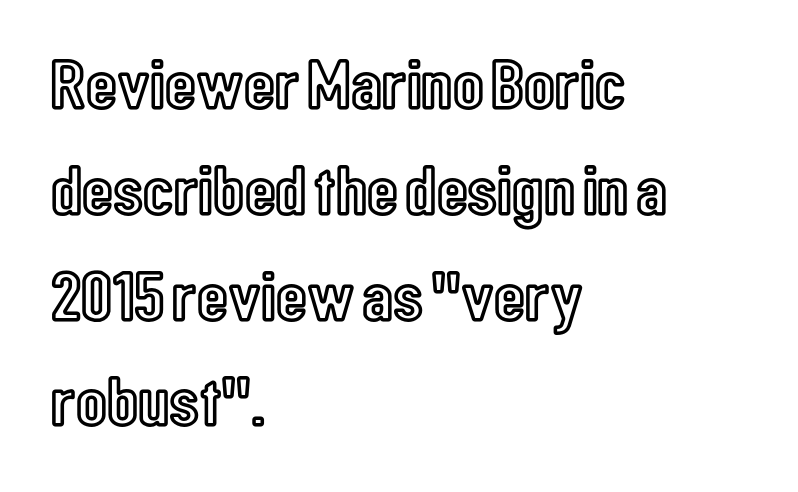
Q: Is the text italic (slanted)? A: No, it is upright.
Q: Is the text underlined? A: No.
Q: How is the paragraph aligned? A: Left-aligned.
Q: Is the spacing between letters normal or unusually wide? A: Normal.
Q: Is the spacing between lines tight, normal or loose? A: Normal.
Q: Width (condensed, normal, or wide)? A: Condensed.
Q: x-height? A: Medium.
Q: Monospaced? A: No.
